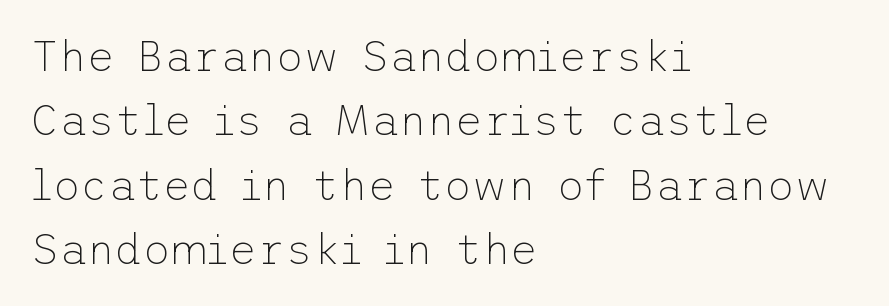
The image shows 43 px thin sans-serif type, upright; set left-aligned, normal line spacing (1.5x), normal letter spacing, not underlined; low stroke contrast and a medium x-height.
